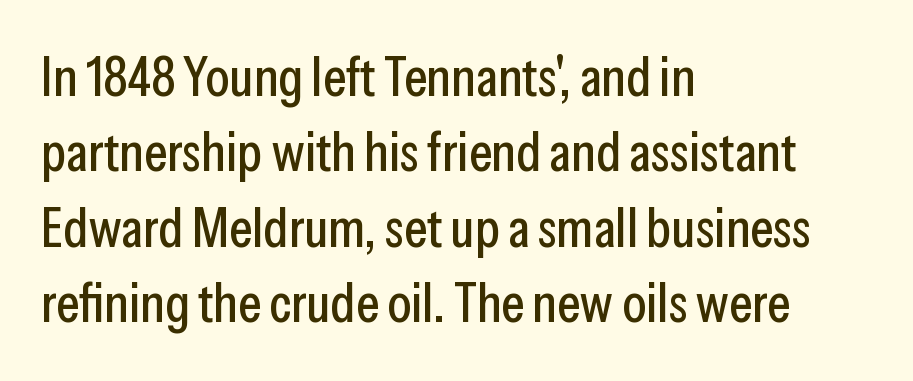
Q: Is the text italic (slanted)? A: No, it is upright.
Q: Is the typeface a serif or a sans-serif typeface? A: Sans-serif.
Q: Is the text underlined? A: No.
Q: How is the paragraph aligned? A: Left-aligned.
Q: Is the spacing between letters normal or unusually wide? A: Normal.
Q: Is the spacing between lines tight, normal or loose? A: Normal.
Q: Width (condensed, normal, or wide)? A: Condensed.
Q: Stroke contrast? A: Low.
Q: x-height? A: Medium.
Q: Monospaced? A: No.
